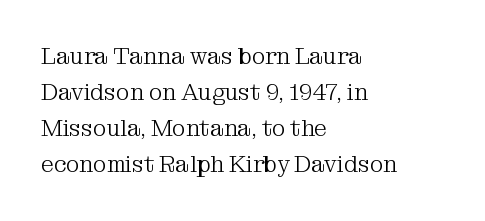
The image shows 23 px text type, upright; set left-aligned, normal line spacing (1.57x), normal letter spacing, not underlined.
